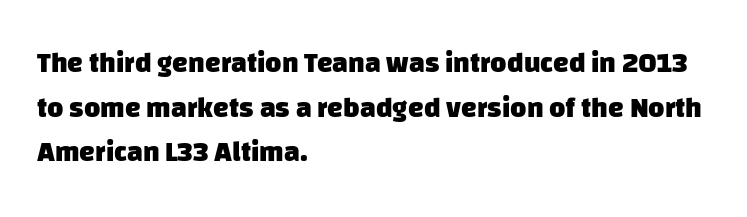
Q: Is the text bold? A: Yes.
Q: Is the typeface a serif or a sans-serif typeface? A: Sans-serif.
Q: Is the text underlined? A: No.
Q: How is the paragraph aligned? A: Left-aligned.
Q: Is the spacing between letters normal or unusually wide? A: Normal.
Q: Is the spacing between lines tight, normal or loose? A: Normal.
Q: Width (condensed, normal, or wide)? A: Normal.
Q: Stroke contrast? A: Low.
Q: x-height? A: Large.
Q: Monospaced? A: No.
